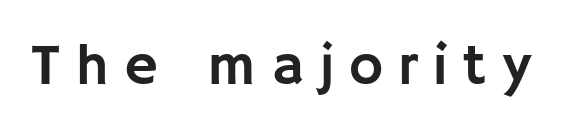
Q: Is the text italic (slanted)? A: No, it is upright.
Q: Is the typeface a serif or a sans-serif typeface? A: Sans-serif.
Q: Is the text underlined? A: No.
Q: Is the spacing between letters normal or unusually wide? A: Unusually wide.
Q: Width (condensed, normal, or wide)? A: Normal.
Q: Stroke contrast? A: Low.
Q: x-height? A: Large.
Q: Monospaced? A: No.
